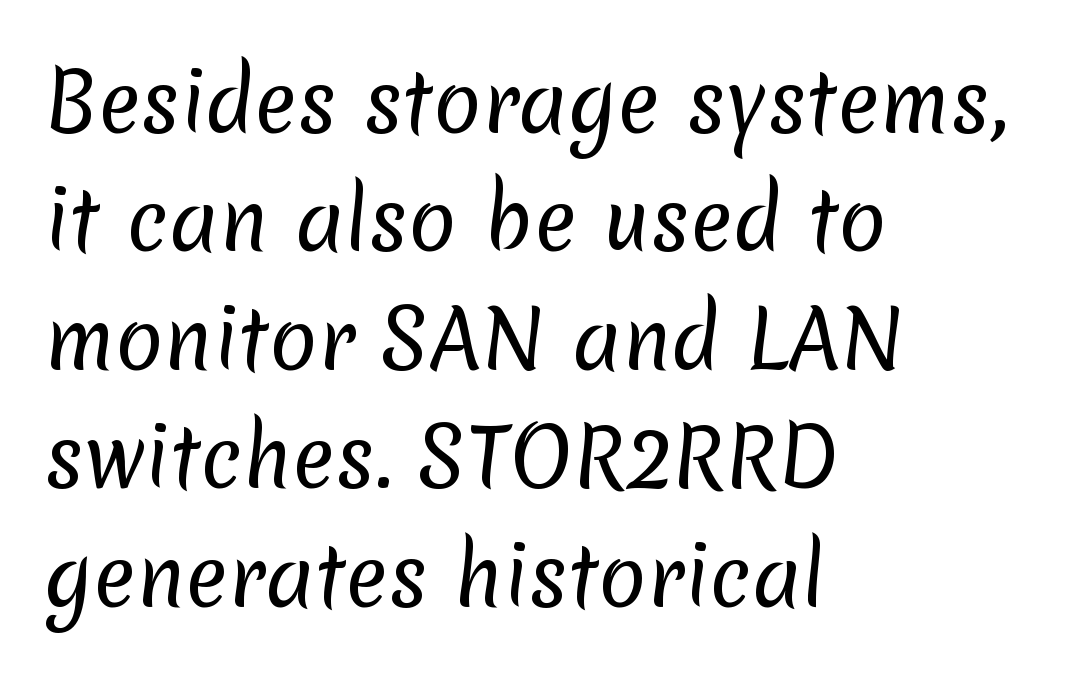
Varying glyph widths throughout — classic text-font behaviour. Does the leading feel generous? No, just average. No letter is thick-stroked: the sample isn't bold. Just letters on the line, the space beneath them empty.
